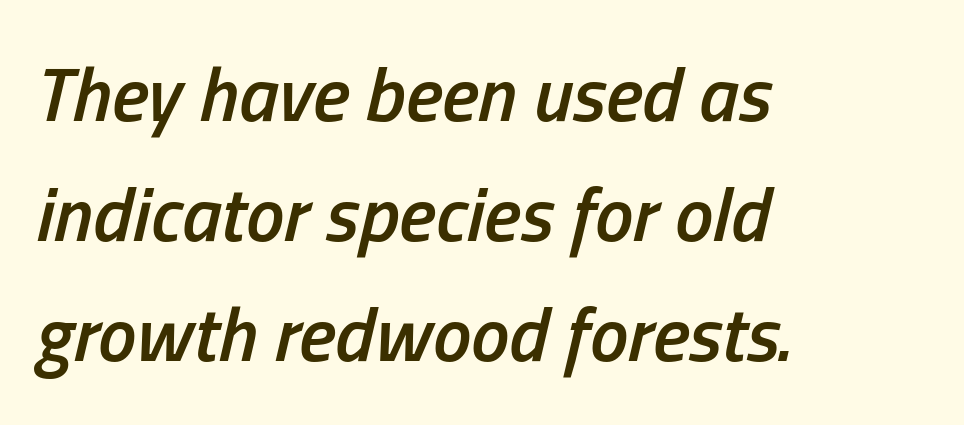
Horizontal bands of white between lines are of average thickness. Standard letterfit; no display-style spreading of the glyphs. One-word summary of the alignment: left. Underlining? Definitely not there. Is the type bold? Partly — it's a semibold, heavier than regular but not fully bold.
